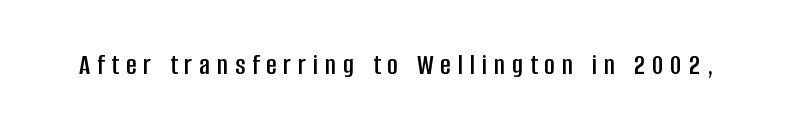
{"serif": "no", "italic": "no", "width": "condensed", "stroke_contrast": "low", "x_height": "large", "monospaced": "no", "underline": "no", "letter_spacing": "wide", "letter_spacing_em": 0.24, "glyph_px": 29}
